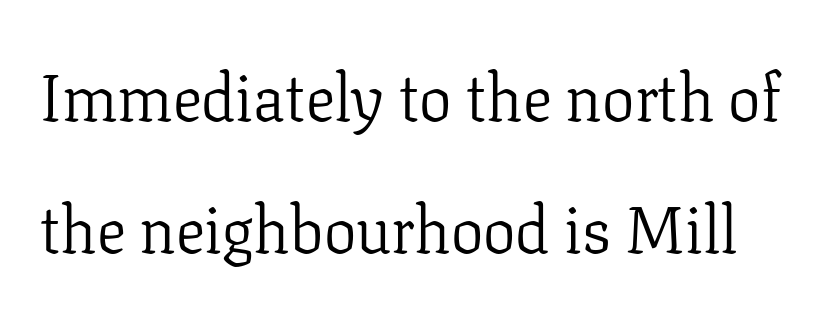
Is the type heavy? It reads as light-to-regular instead. Is the letter spacing exaggerated? No — it looks like the ordinary default. Each letter keeps its own natural width here, so spacing adapts to shape. To sum up the face: it has serifs. Descenders are the only things crossing below the line. Line spacing here is loose.
